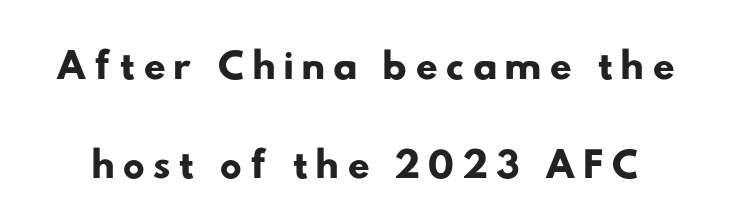
The image shows 62 px wide sans-serif type; set normal line spacing (1.59x), not underlined; low stroke contrast and a small x-height.
